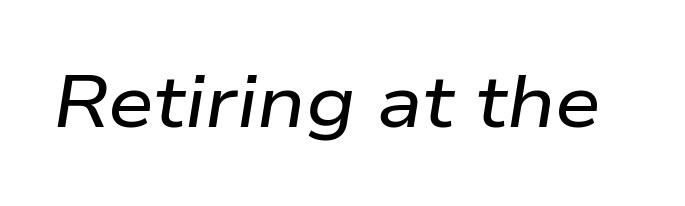
{"italic": "yes", "lean": "right", "slant_degrees": 9, "width": "wide", "stroke_contrast": "low", "x_height": "medium", "monospaced": "no", "underline": "no", "letter_spacing": "normal", "letter_spacing_em": 0.0, "glyph_px": 73}
